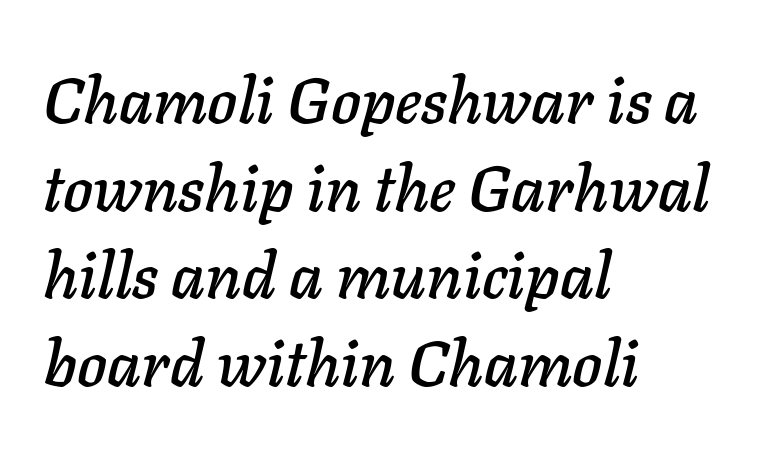
Does extra space separate the letters? No, they use regular spacing. Only glyphs here, with clear space below each row. A typesetter would call this proportional, since set widths differ per character. Each line starts at the same left margin while the right side varies. The typography opts for an oblique posture over an upright one. Regarding leading, the lines here are spaced in the standard way.
